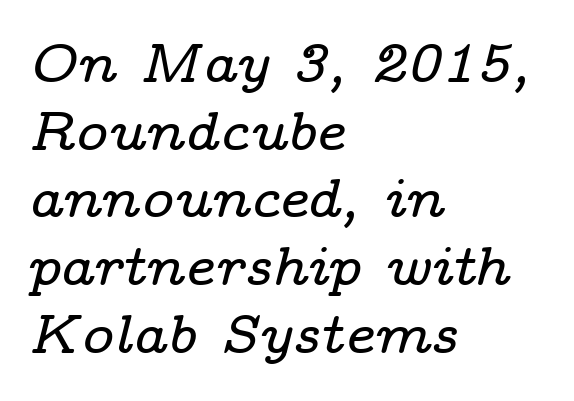
The glyphs look as if they've been sheared to an angle. The glyphs in this specimen are seriffed. Descender tails drop into unmarked territory. Students, note that the glyphs here touch the page at normal intervals. Character widths vary here, with narrow letters taking less room than wide ones.
